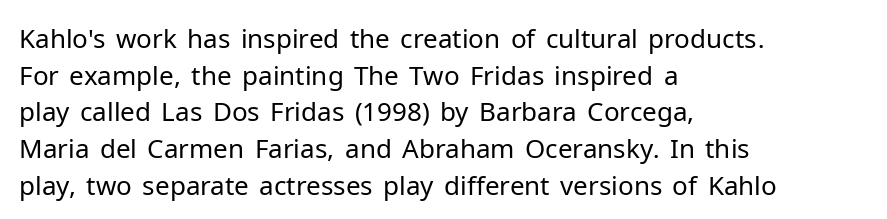
{"italic": "no", "bold": "no", "underline": "no", "align": "left", "line_spacing": "normal", "line_spacing_ratio": 1.41, "letter_spacing": "normal", "letter_spacing_em": 0.0, "glyph_px": 26}
